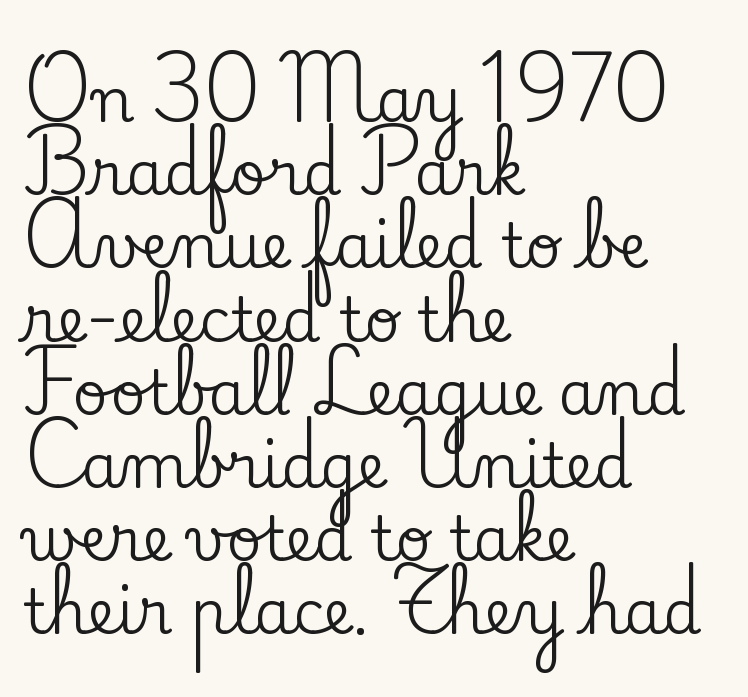
The image shows 61 px serif type, upright; set left-aligned, line spacing 1.2x, normal letter spacing, not underlined; low stroke contrast and a small x-height.
